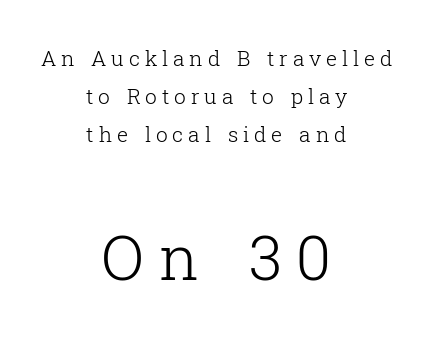
The image shows 62 px light serif type, upright; set centered, line spacing 1.82x, unusually wide letter spacing (+0.23 em), not underlined; the second (bottom) block is 2.95x larger; low stroke contrast and a medium x-height.
